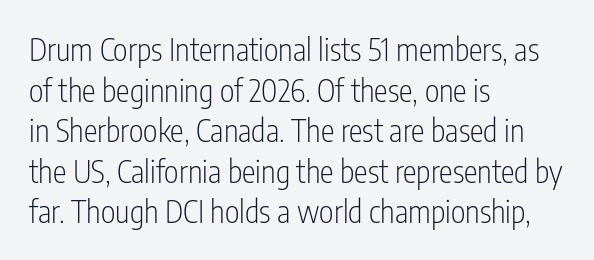
The image shows 31 px light, condensed sans-serif type, upright; set left-aligned, normal line spacing (1.31x), normal letter spacing, not underlined; low stroke contrast and a medium x-height.
